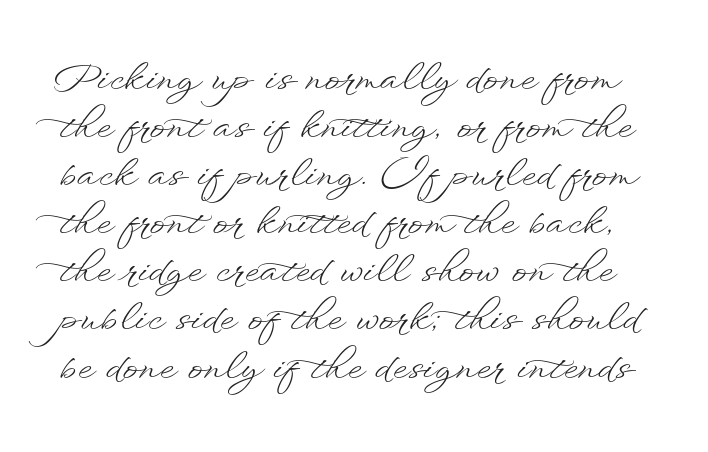
{"bold": "no", "weight": "light", "width": "wide", "stroke_contrast": "low", "x_height": "small", "monospaced": "no", "underline": "no", "line_spacing": "normal", "line_spacing_ratio": 1.3, "letter_spacing": "normal", "letter_spacing_em": 0.0, "glyph_px": 37}
